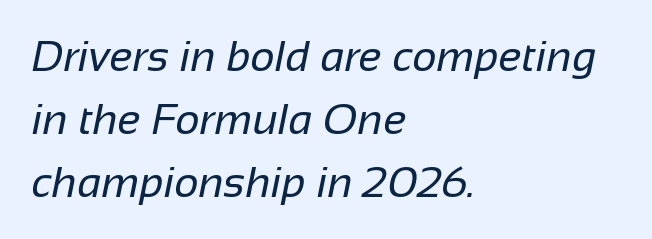
{"serif": "no", "bold": "no", "weight": "regular", "width": "normal", "stroke_contrast": "low", "x_height": "medium", "monospaced": "no", "underline": "no", "align": "left", "line_spacing": "normal", "line_spacing_ratio": 1.46, "letter_spacing": "normal", "letter_spacing_em": 0.0, "glyph_px": 43}
